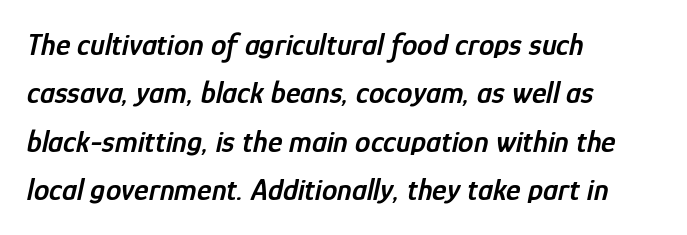
The image shows 31 px semibold, condensed type, italic (leaning right); set left-aligned, normal line spacing (1.56x), normal letter spacing, not underlined; low stroke contrast and a medium x-height.
